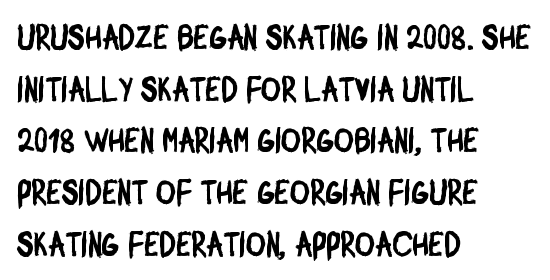
The image shows 34 px condensed sans-serif type; set left-aligned, normal line spacing (1.52x), normal letter spacing, not underlined; low stroke contrast and a large x-height.
